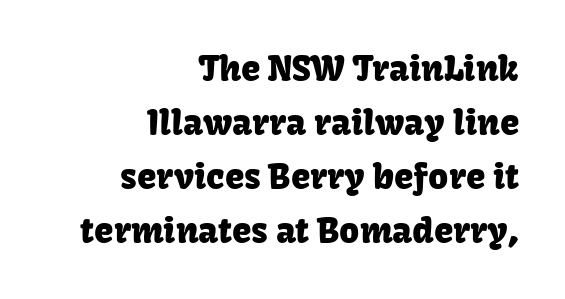
The image shows 35 px sans-serif type, upright; set right-aligned, normal line spacing (1.54x), normal letter spacing, not underlined; low stroke contrast and a medium x-height.
